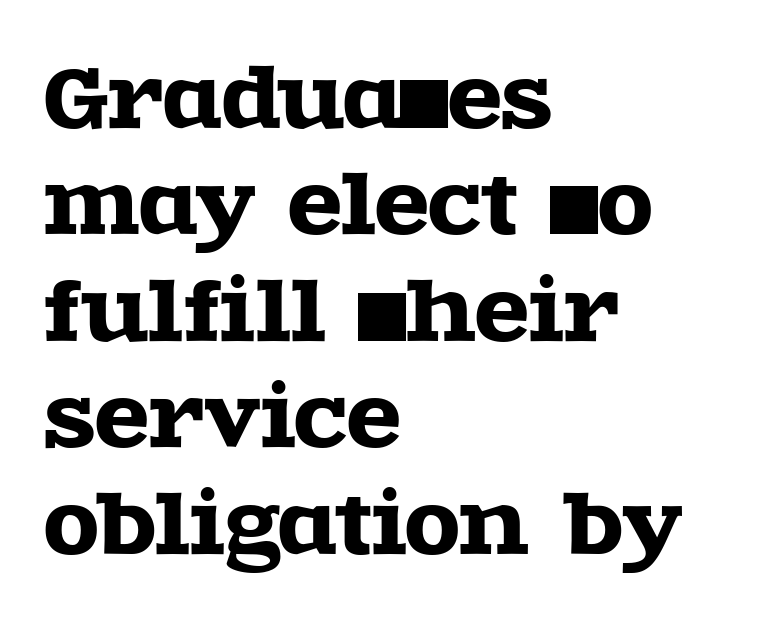
The image shows 80 px wide serif type, upright; set left-aligned, normal line spacing (1.33x), normal letter spacing, not underlined; a large x-height.
